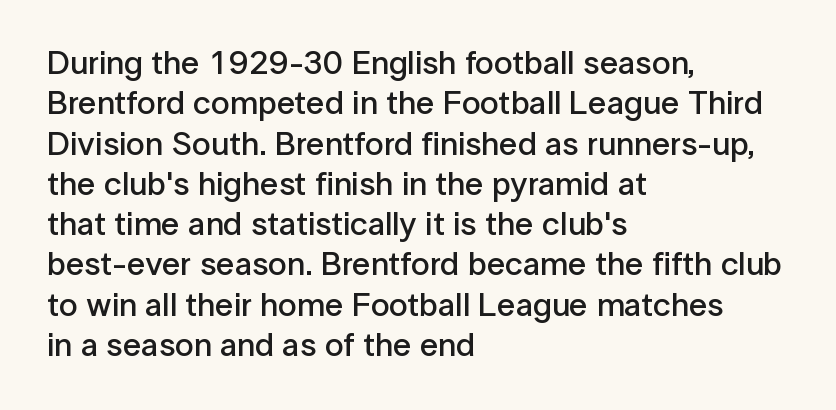
Q: Is the text bold? A: Semi-bold.
Q: Is the text italic (slanted)? A: No, it is upright.
Q: Is the typeface a serif or a sans-serif typeface? A: Sans-serif.
Q: Is the text underlined? A: No.
Q: How is the paragraph aligned? A: Left-aligned.
Q: Is the spacing between letters normal or unusually wide? A: Normal.
Q: Width (condensed, normal, or wide)? A: Normal.
Q: Stroke contrast? A: Low.
Q: x-height? A: Medium.
Q: Monospaced? A: No.
